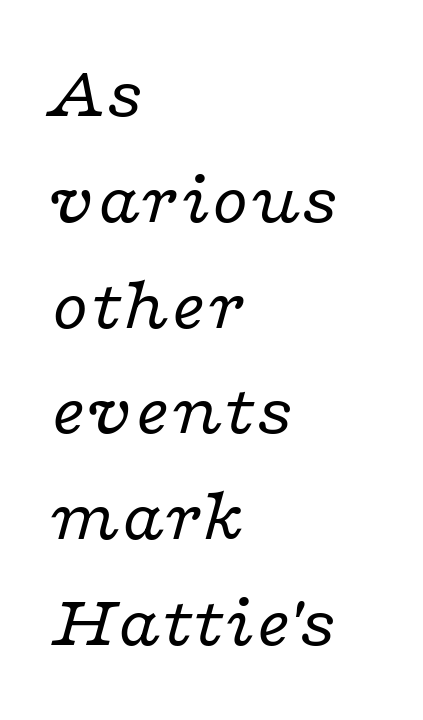
The image shows 74 px regular-weight, wide serif type, italic (leaning right); set left-aligned, normal line spacing (1.43x), normal letter spacing, not underlined; low stroke contrast and a medium x-height.
